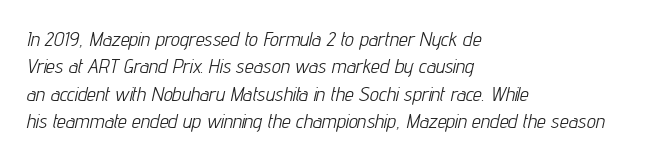
Q: Is the text bold? A: No.
Q: Is the text italic (slanted)? A: Yes, it leans right by about 12 degrees.
Q: Is the text underlined? A: No.
Q: How is the paragraph aligned? A: Left-aligned.
Q: Is the spacing between letters normal or unusually wide? A: Normal.
Q: Is the spacing between lines tight, normal or loose? A: Normal.
